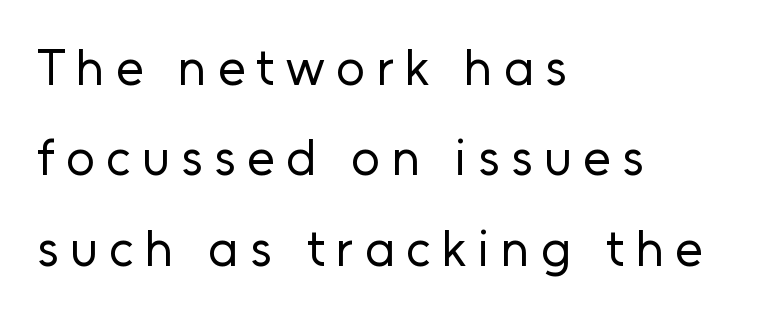
A typesetter would call this heavily tracked-out type. The passage shown is not bold in any degree. Nope, not italic — everything's standing straight. Each letter keeps its own natural width here, so spacing adapts to shape. Horizontally, the lines are justified to the leading edge only.
